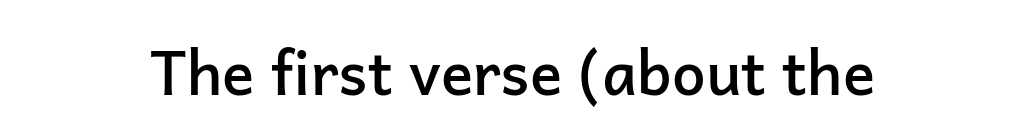
The image shows 60 px semibold sans-serif type, upright; set normal letter spacing, not underlined; low stroke contrast and a medium x-height.
